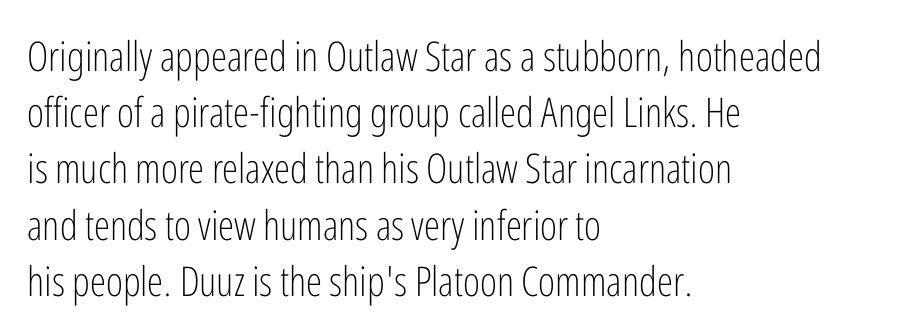
Q: Is the text bold? A: No.
Q: Is the text italic (slanted)? A: No, it is upright.
Q: Is the typeface a serif or a sans-serif typeface? A: Sans-serif.
Q: Is the text underlined? A: No.
Q: How is the paragraph aligned? A: Left-aligned.
Q: Is the spacing between letters normal or unusually wide? A: Normal.
Q: Is the spacing between lines tight, normal or loose? A: Normal.
Q: Width (condensed, normal, or wide)? A: Condensed.
Q: Stroke contrast? A: Low.
Q: x-height? A: Medium.
Q: Monospaced? A: No.
